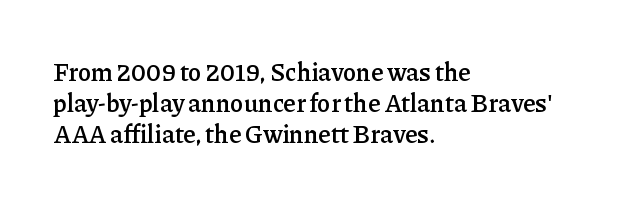
The vertical gap from one line to the next is medium. This sample is left-justified, so line endings fall wherever the words run out. Check under the words: just untouched page. Honestly, the letter spacing is just normal — you wouldn't notice it. Does the lettering tilt? It doesn't — this is upright. Typesetter's note: demi weight, one step under bold.
